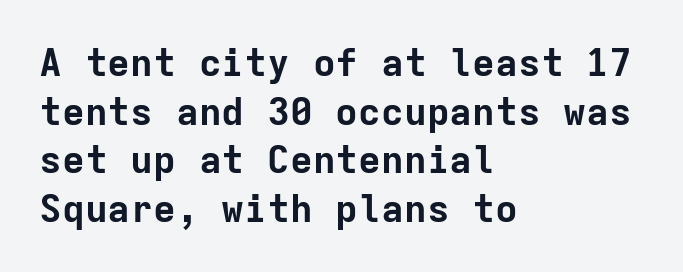
The rows are spaced the way most documents space them. Tracking value appears to be zero — textbook default spacing. Posture: straight, roman, zero tilt. Lines of text with bare space underneath. The face used here has the dense, thick strokes of a bold. Is this a fixed-width face? Yes — each glyph sits in an identical cell.
